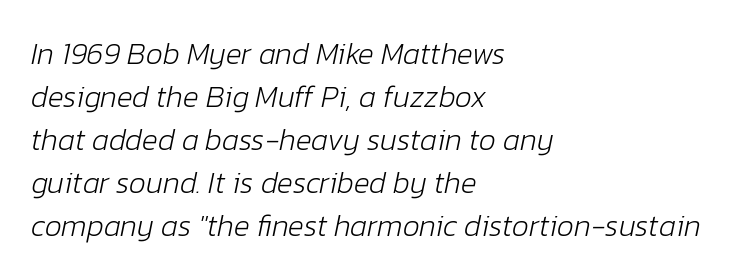
This rendering uses left alignment, leaving the right contour irregular. Spacing between characters is what you'd get straight out of the box. In terms of posture, this sample is oblique. Is this a heavy cut? Hardly; it is regular or lighter. Just letters on the line, the space beneath them empty. Reading down the column, the eye jumps a familiar distance to each next line.
